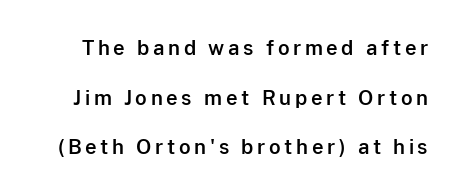
Q: Is the text italic (slanted)? A: No, it is upright.
Q: Is the text underlined? A: No.
Q: Is the spacing between lines tight, normal or loose? A: Loose.
